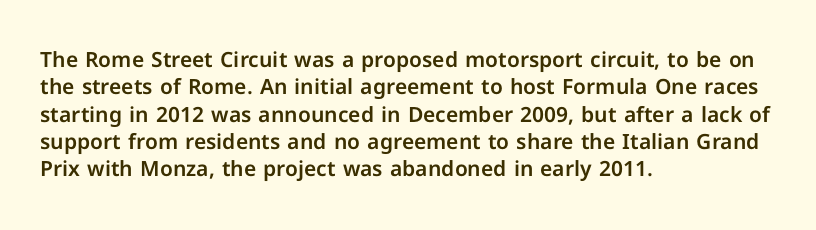
Q: Is the text italic (slanted)? A: No, it is upright.
Q: Is the text underlined? A: No.
Q: How is the paragraph aligned? A: Left-aligned.
Q: Is the spacing between letters normal or unusually wide? A: Normal.
Q: Is the spacing between lines tight, normal or loose? A: Normal.
